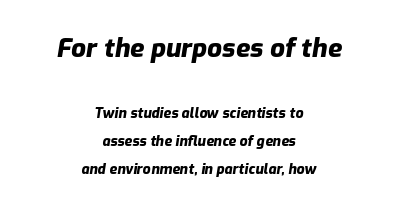
Interline gaps are noticeably wide in this sample. I'd describe the lettering as bold — thick and assertive. The font's italic variant was chosen for this text. These lines are centered, leaving both edges ragged. What stands out about the letter spacing? Nothing — it is the standard amount. Does the bottom block carry the larger type? No, the top block does.
